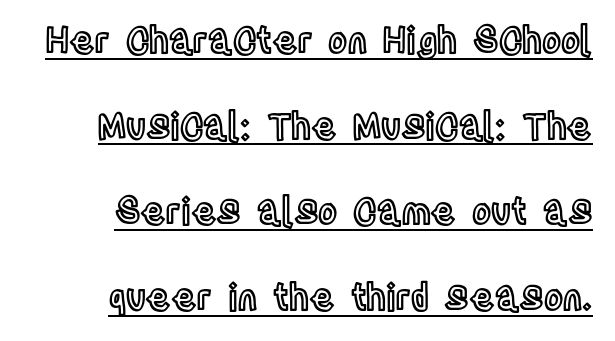
{"italic": "no", "width": "condensed", "x_height": "large", "monospaced": "no", "underline": "yes", "align": "right", "line_spacing": "loose", "line_spacing_ratio": 2.38, "letter_spacing": "normal", "letter_spacing_em": 0.0, "glyph_px": 36}
